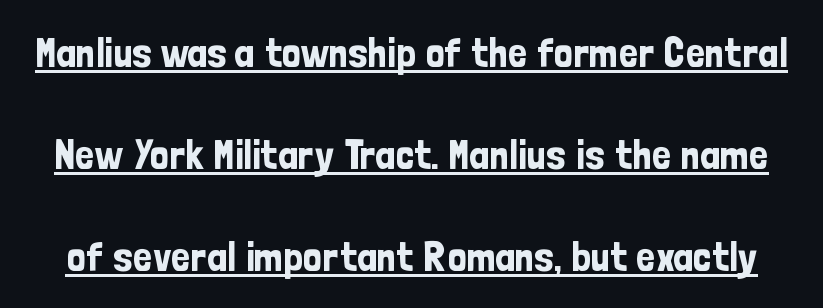
The image shows 42 px condensed sans-serif type, upright; set loose line spacing (2.43x), normal letter spacing, underlined; low stroke contrast and a medium x-height.
